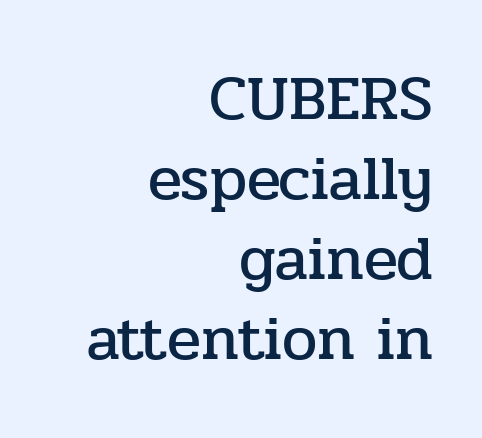
The image shows 63 px serif type, upright; set right-aligned, normal line spacing (1.27x), normal letter spacing, not underlined; low stroke contrast and a medium x-height.
